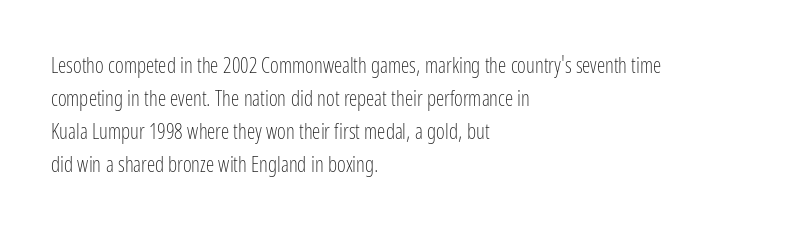
Q: Is the text bold? A: No.
Q: Is the text italic (slanted)? A: No, it is upright.
Q: Is the text underlined? A: No.
Q: How is the paragraph aligned? A: Left-aligned.
Q: Is the spacing between letters normal or unusually wide? A: Normal.
Q: Is the spacing between lines tight, normal or loose? A: Normal.
